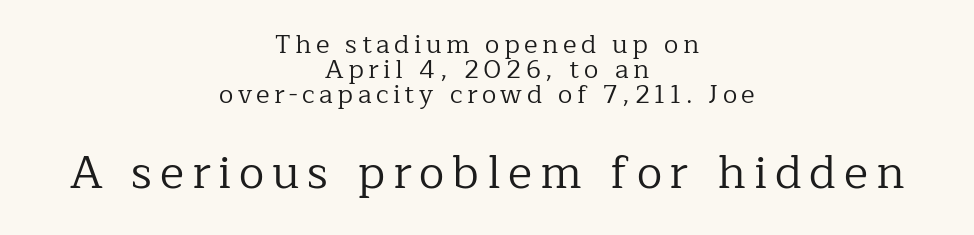
The image shows 46 px regular-weight serif type, upright; set centered, tight line spacing (0.97x), not underlined; the second (bottom) block is 1.77x larger; low stroke contrast and a medium x-height.
